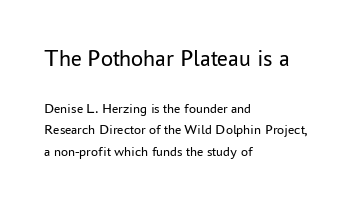
Type without underlining. Leading matches the norm, producing a regular column. It's the straight-up-and-down kind of type. In CSS terms this would be text-align: left. Honestly, the letter spacing is just normal — you wouldn't notice it. The face looks like a standard text weight, possibly lighter.
